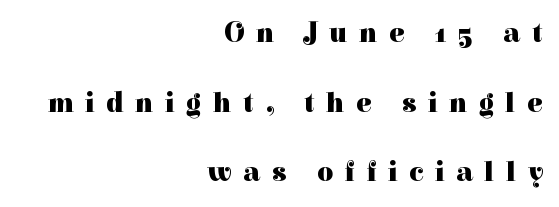
The image shows 28 px heavy serif type, upright; set right-aligned, loose line spacing (2.49x), unusually wide letter spacing (+0.42 em), not underlined; high stroke contrast and a medium x-height.
